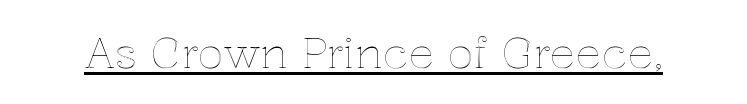
The image shows 43 px text type, upright; set normal letter spacing, underlined; a medium x-height.
